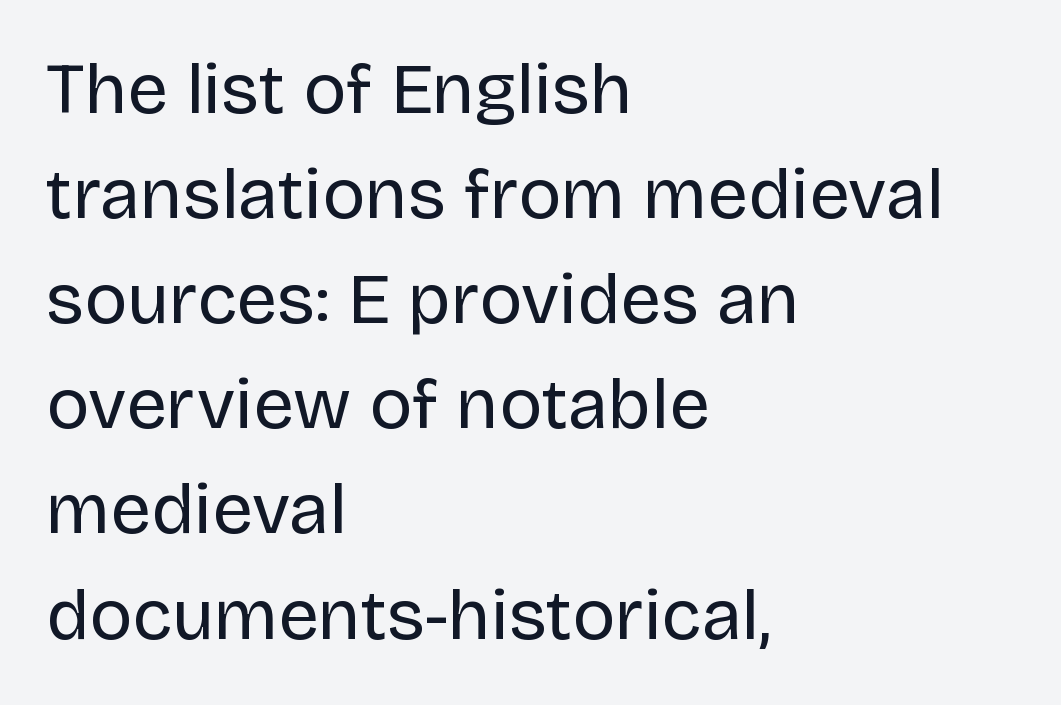
The image shows 72 px regular-weight sans-serif type, upright; set left-aligned, normal line spacing (1.46x), normal letter spacing, not underlined; low stroke contrast and a large x-height.
